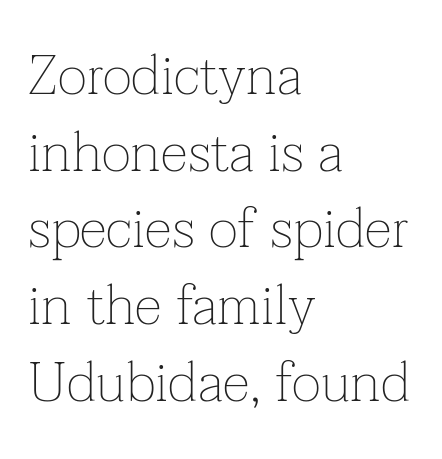
{"serif": "yes", "italic": "no", "bold": "no", "weight": "thin", "width": "normal", "stroke_contrast": "low", "x_height": "medium", "monospaced": "no", "underline": "no", "align": "left", "line_spacing": "normal", "line_spacing_ratio": 1.37, "letter_spacing": "normal", "letter_spacing_em": 0.0, "glyph_px": 56}
